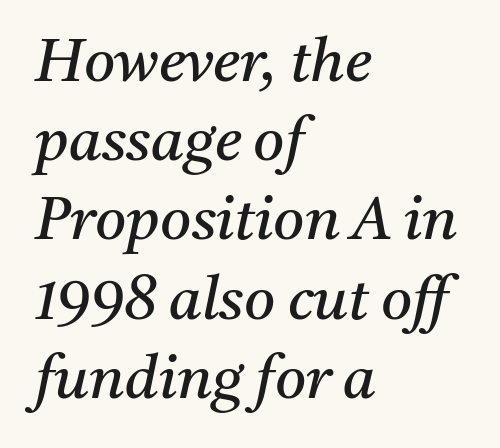
{"serif": "yes", "italic": "yes", "lean": "right", "slant_degrees": 11, "bold": "no", "weight": "regular", "width": "normal", "stroke_contrast": "medium", "x_height": "medium", "monospaced": "no", "underline": "no", "align": "left", "line_spacing": "normal", "line_spacing_ratio": 1.32, "letter_spacing": "normal", "letter_spacing_em": 0.0, "glyph_px": 60}
